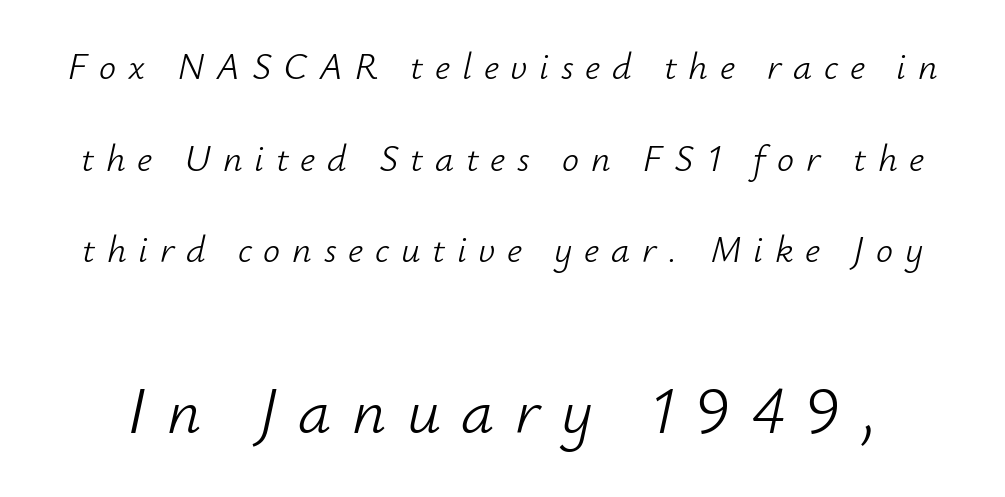
{"italic": "yes", "lean": "right", "slant_degrees": 12, "bold": "no", "weight": "light", "width": "normal", "stroke_contrast": "low", "x_height": "small", "monospaced": "no", "underline": "no", "line_spacing": "loose", "line_spacing_ratio": 2.41, "letter_spacing": "wide", "letter_spacing_em": 0.31, "larger_block": "second", "size_ratio": 1.74, "glyph_px": 66}
